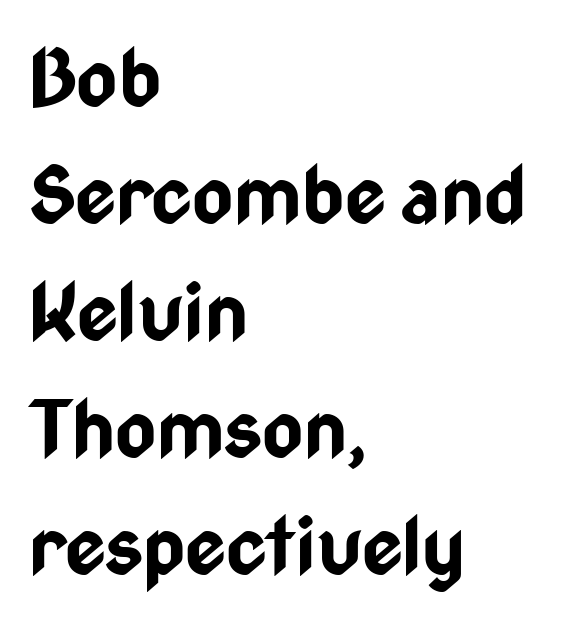
If you drew a line through each stem, it would be perfectly vertical. A typesetter would call this proportional, since set widths differ per character. Leading matches the norm, producing a regular column. Classification — sans serif. The type is set solid horizontally, with unmodified tracking. Notice how thick the strokes are: this is what a full bold looks like.
